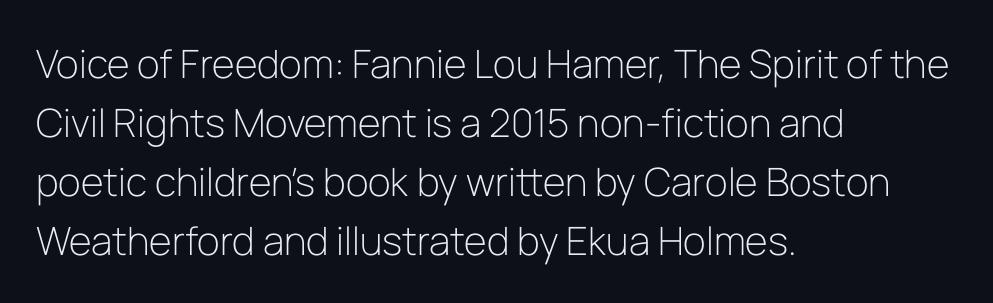
{"serif": "no", "italic": "no", "bold": "no", "weight": "light", "width": "normal", "stroke_contrast": "low", "x_height": "medium", "monospaced": "no", "underline": "no", "align": "left", "line_spacing": "normal", "line_spacing_ratio": 1.51, "letter_spacing": "normal", "letter_spacing_em": 0.0, "glyph_px": 39}
